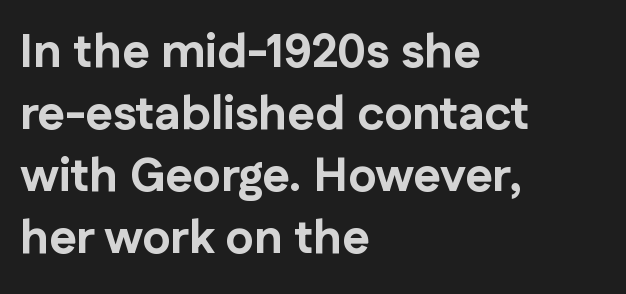
Reading down the block, your eye returns to a fixed left position each line. This is heavy type, rendered in bold. Descender tails drop into unmarked territory. Successive baselines arrive at the customary interval.
